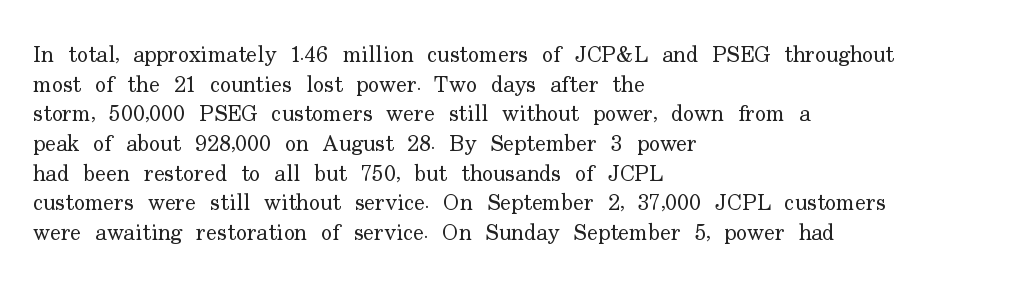
Q: Is the text bold? A: No.
Q: Is the text italic (slanted)? A: No, it is upright.
Q: Is the text underlined? A: No.
Q: How is the paragraph aligned? A: Left-aligned.
Q: Is the spacing between letters normal or unusually wide? A: Normal.
Q: Is the spacing between lines tight, normal or loose? A: Normal.
